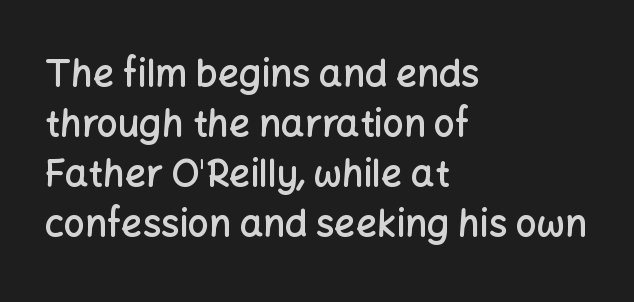
{"serif": "no", "italic": "no", "bold": "semi", "weight": "semibold", "width": "normal", "stroke_contrast": "low", "x_height": "medium", "monospaced": "no", "underline": "no", "align": "left", "line_spacing": "normal", "line_spacing_ratio": 1.35, "letter_spacing": "normal", "letter_spacing_em": 0.0, "glyph_px": 37}
